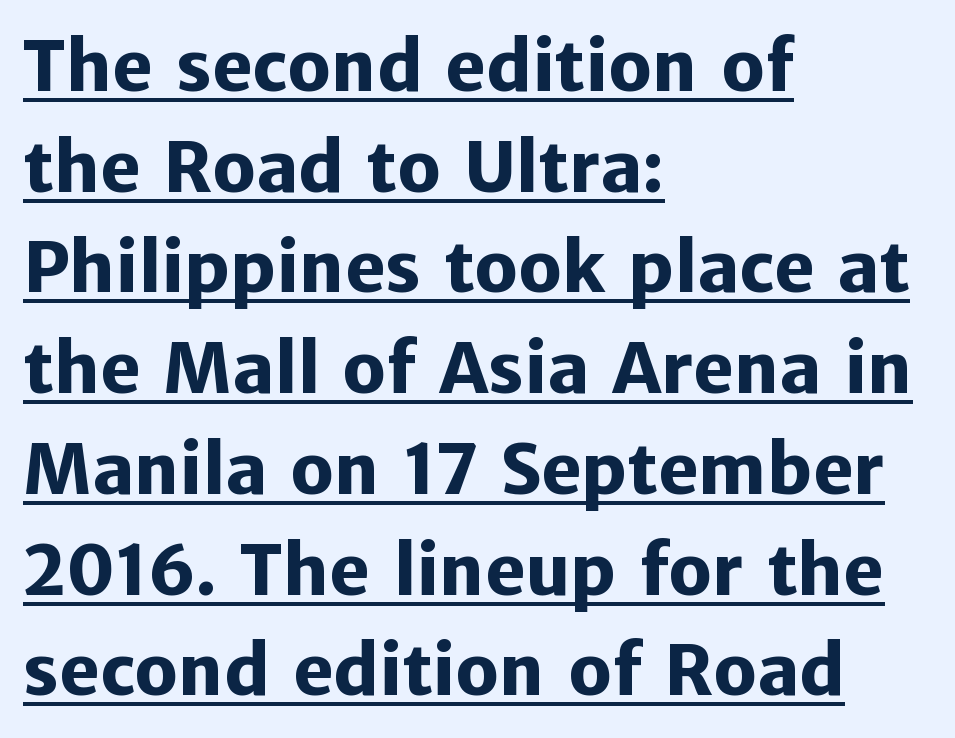
{"serif": "no", "italic": "no", "bold": "yes", "weight": "heavy", "width": "normal", "stroke_contrast": "low", "x_height": "medium", "monospaced": "no", "underline": "yes", "align": "left", "line_spacing": "normal", "line_spacing_ratio": 1.46, "letter_spacing": "normal", "letter_spacing_em": 0.0, "glyph_px": 69}
